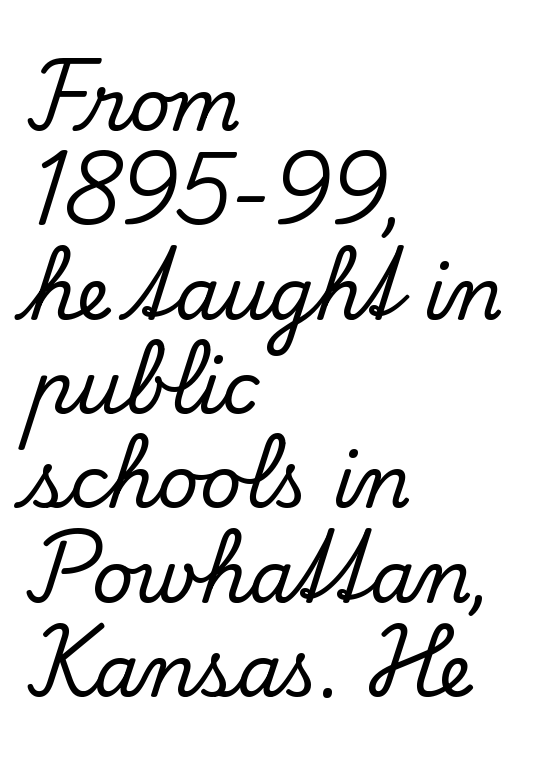
Type without underlining. The letterforms sit shoulder to shoulder at normal distance. The designer left line spacing at the default. Spacing verdict: proportional, widths tailored to each character. The setting favours the left margin, as ordinary paragraphs usually do.
